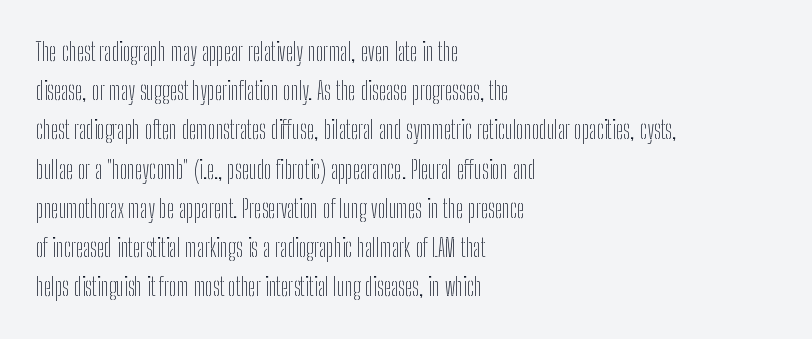
The image shows 25 px text type, upright; set left-aligned, normal line spacing (1.57x), normal letter spacing, not underlined.
